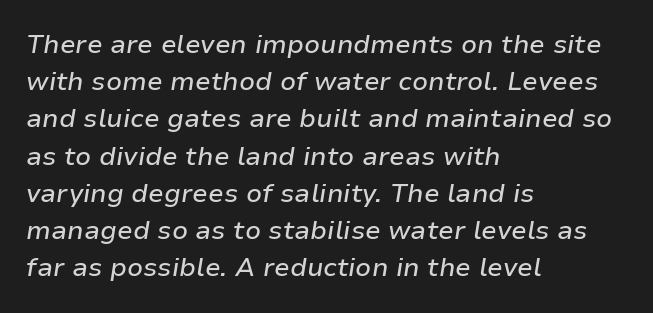
The image shows 26 px text type, italic (leaning right); set left-aligned, normal line spacing (1.43x), normal letter spacing, not underlined.
